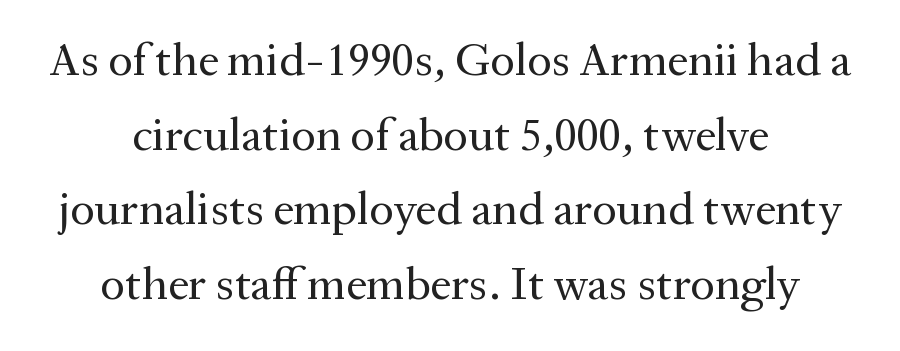
Q: Is the text bold? A: No.
Q: Is the text italic (slanted)? A: No, it is upright.
Q: Is the typeface a serif or a sans-serif typeface? A: Serif.
Q: Is the text underlined? A: No.
Q: How is the paragraph aligned? A: Centered.
Q: Is the spacing between letters normal or unusually wide? A: Normal.
Q: Is the spacing between lines tight, normal or loose? A: Normal.
Q: Width (condensed, normal, or wide)? A: Normal.
Q: Stroke contrast? A: Medium.
Q: x-height? A: Medium.
Q: Monospaced? A: No.
